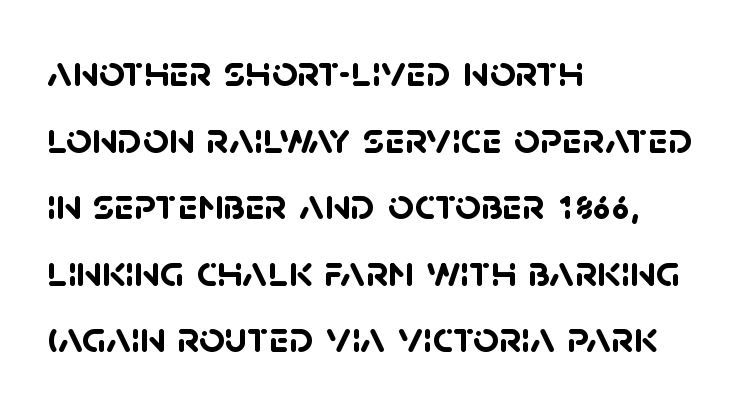
{"serif": "no", "bold": "yes", "weight": "semibold", "width": "normal", "stroke_contrast": "low", "x_height": "large", "monospaced": "no", "underline": "no", "align": "left", "line_spacing": "normal", "line_spacing_ratio": 1.48, "letter_spacing": "normal", "letter_spacing_em": 0.0, "glyph_px": 45}
